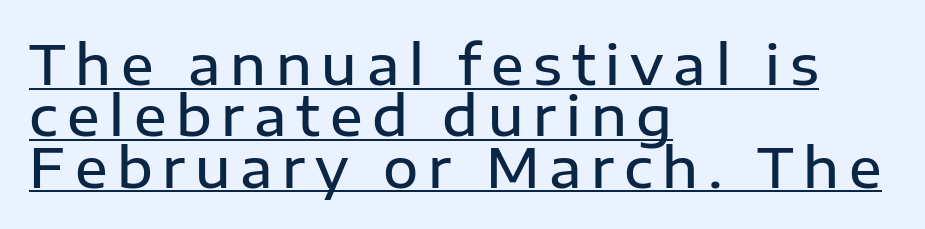
{"serif": "no", "italic": "no", "bold": "semi", "weight": "semibold", "width": "normal", "stroke_contrast": "low", "x_height": "medium", "monospaced": "no", "underline": "yes", "align": "left", "line_spacing": "tight", "line_spacing_ratio": 0.95, "glyph_px": 54}
